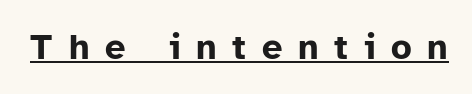
Q: Is the text bold? A: Yes.
Q: Is the text italic (slanted)? A: No, it is upright.
Q: Is the typeface a serif or a sans-serif typeface? A: Sans-serif.
Q: Is the text underlined? A: Yes.
Q: Is the spacing between letters normal or unusually wide? A: Unusually wide.
Q: Width (condensed, normal, or wide)? A: Normal.
Q: Stroke contrast? A: Low.
Q: x-height? A: Medium.
Q: Monospaced? A: No.
